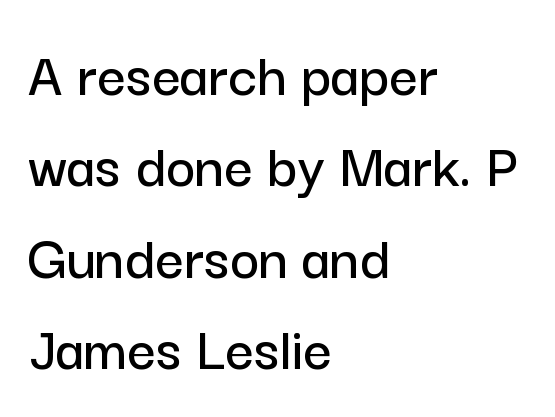
{"serif": "no", "italic": "no", "width": "normal", "stroke_contrast": "low", "x_height": "medium", "monospaced": "no", "underline": "no", "align": "left", "line_spacing": "normal", "line_spacing_ratio": 1.45, "letter_spacing": "normal", "letter_spacing_em": 0.0, "glyph_px": 63}
